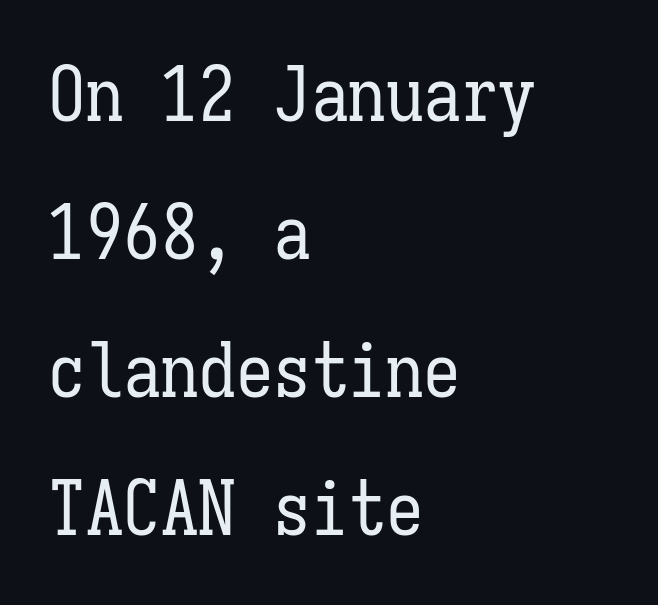
Q: Is the text bold? A: No.
Q: Is the text italic (slanted)? A: No, it is upright.
Q: Is the text underlined? A: No.
Q: How is the paragraph aligned? A: Left-aligned.
Q: Is the spacing between letters normal or unusually wide? A: Normal.
Q: Width (condensed, normal, or wide)? A: Condensed.
Q: Stroke contrast? A: Low.
Q: x-height? A: Medium.
Q: Monospaced? A: Yes.
